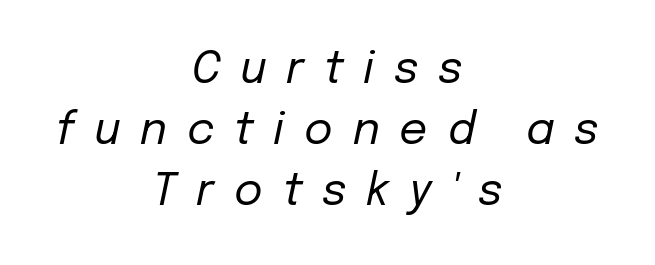
Q: Is the text bold? A: No.
Q: Is the text italic (slanted)? A: Yes, it leans right by about 12 degrees.
Q: Is the text underlined? A: No.
Q: How is the paragraph aligned? A: Centered.
Q: Is the spacing between letters normal or unusually wide? A: Unusually wide.
Q: Is the spacing between lines tight, normal or loose? A: Normal.
Q: Width (condensed, normal, or wide)? A: Normal.
Q: Stroke contrast? A: Low.
Q: x-height? A: Medium.
Q: Monospaced? A: No.
